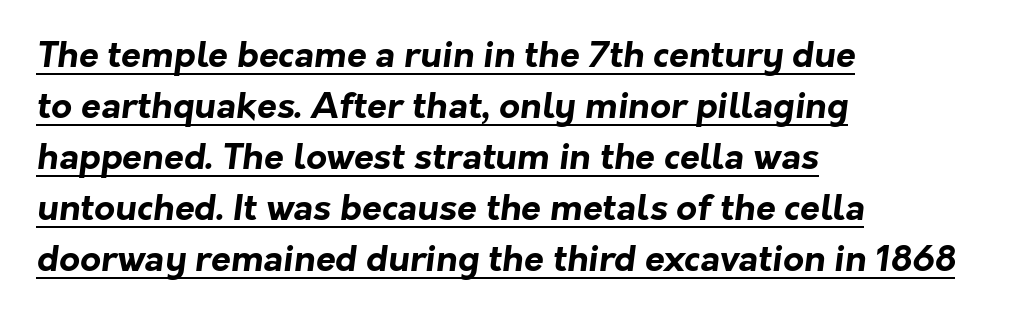
{"serif": "no", "bold": "yes", "weight": "bold", "width": "normal", "stroke_contrast": "low", "x_height": "medium", "monospaced": "no", "underline": "yes", "align": "left", "line_spacing": "normal", "line_spacing_ratio": 1.42, "letter_spacing": "normal", "letter_spacing_em": 0.0, "glyph_px": 36}
